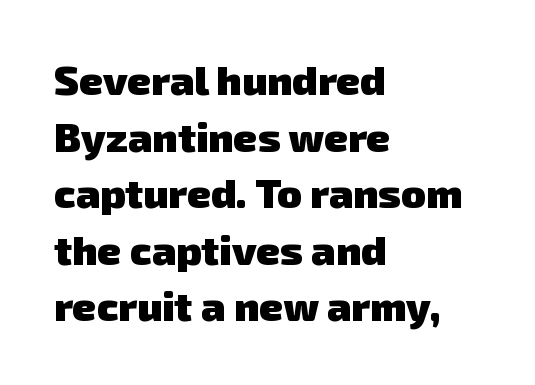
Emphasis by weight is at full strength: bold. Character widths vary here, with narrow letters taking less room than wide ones. The font family rendered here belongs to the sans-serif group. The space between consecutive lines is moderate. Layout note: lines flush left.
